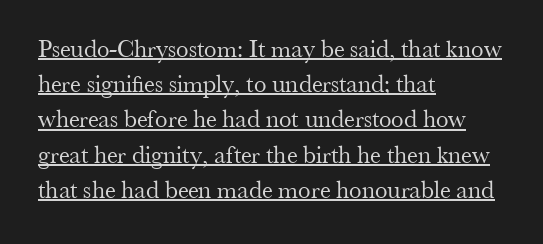
{"italic": "no", "bold": "no", "underline": "yes", "align": "left", "line_spacing": "normal", "line_spacing_ratio": 1.41, "letter_spacing": "normal", "letter_spacing_em": 0.0, "glyph_px": 25}
